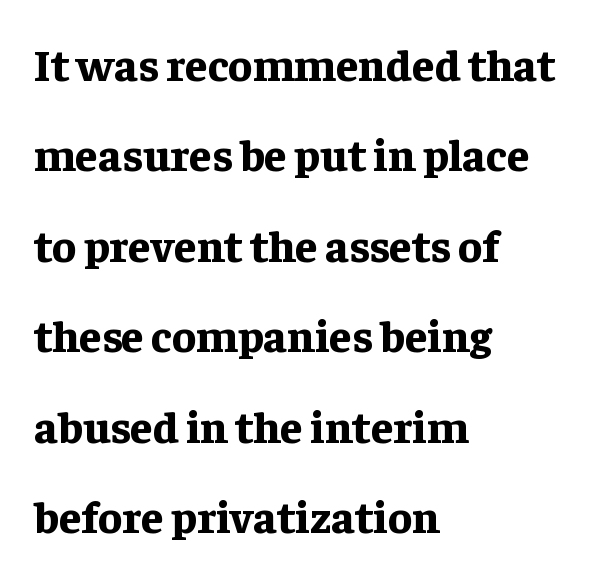
Q: Is the text bold? A: Yes.
Q: Is the text italic (slanted)? A: No, it is upright.
Q: Is the typeface a serif or a sans-serif typeface? A: Serif.
Q: Is the text underlined? A: No.
Q: How is the paragraph aligned? A: Left-aligned.
Q: Is the spacing between letters normal or unusually wide? A: Normal.
Q: Is the spacing between lines tight, normal or loose? A: Loose.
Q: Width (condensed, normal, or wide)? A: Normal.
Q: Stroke contrast? A: Low.
Q: x-height? A: Medium.
Q: Monospaced? A: No.
